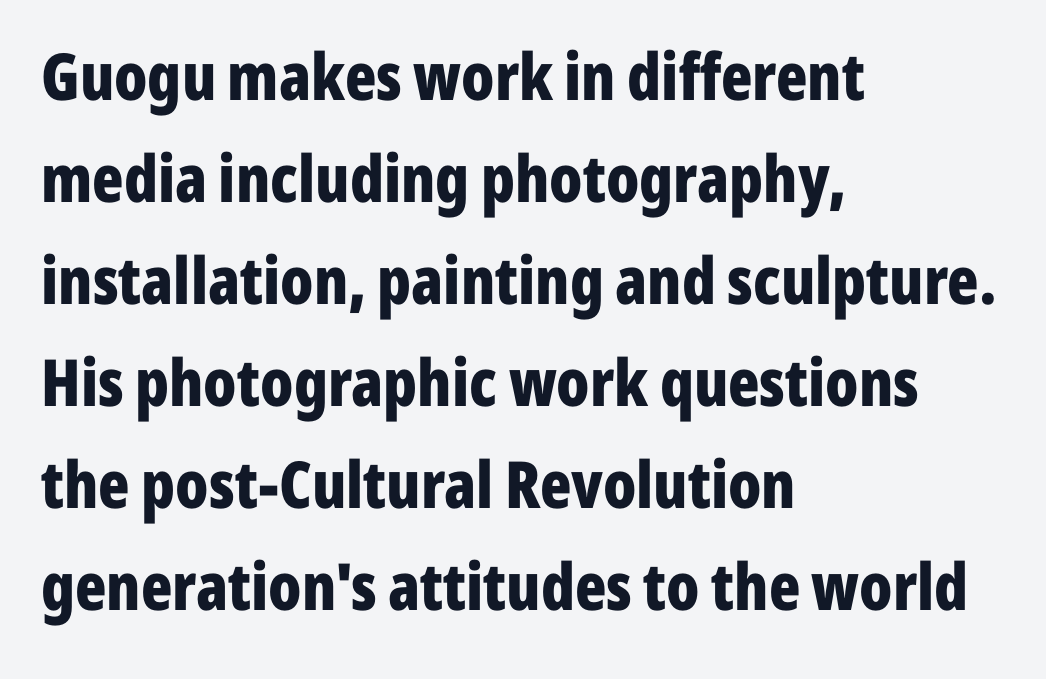
Q: Is the text bold? A: Yes.
Q: Is the text italic (slanted)? A: No, it is upright.
Q: Is the typeface a serif or a sans-serif typeface? A: Sans-serif.
Q: Is the text underlined? A: No.
Q: How is the paragraph aligned? A: Left-aligned.
Q: Is the spacing between letters normal or unusually wide? A: Normal.
Q: Is the spacing between lines tight, normal or loose? A: Normal.
Q: Width (condensed, normal, or wide)? A: Condensed.
Q: Stroke contrast? A: Low.
Q: x-height? A: Medium.
Q: Monospaced? A: No.
